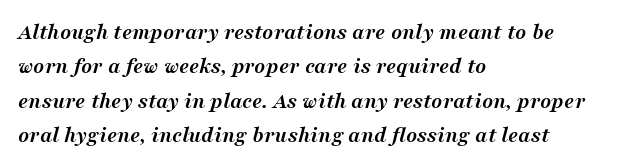
The image shows 23 px bold type, italic (leaning right); set left-aligned, normal line spacing (1.49x), normal letter spacing, not underlined.
